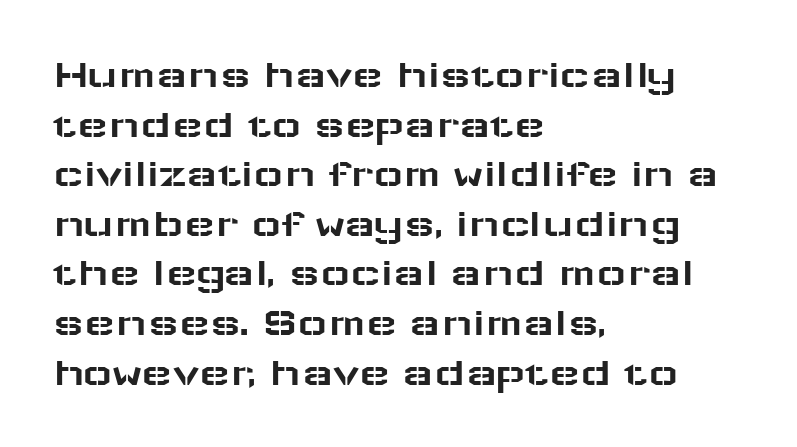
Q: Is the text italic (slanted)? A: No, it is upright.
Q: Is the typeface a serif or a sans-serif typeface? A: Sans-serif.
Q: Is the text underlined? A: No.
Q: How is the paragraph aligned? A: Left-aligned.
Q: Is the spacing between letters normal or unusually wide? A: Normal.
Q: Width (condensed, normal, or wide)? A: Wide.
Q: Stroke contrast? A: Low.
Q: x-height? A: Medium.
Q: Monospaced? A: No.
